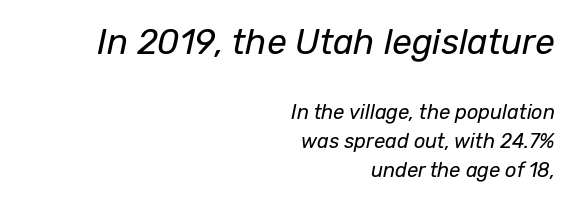
Stems here are at most as thick as an everyday book face. Leading: standard. If you drew a ruler down the right edge, every line would touch it. The composition opens big and finishes small. This is oblique type, the kind used for emphasis or titles.
